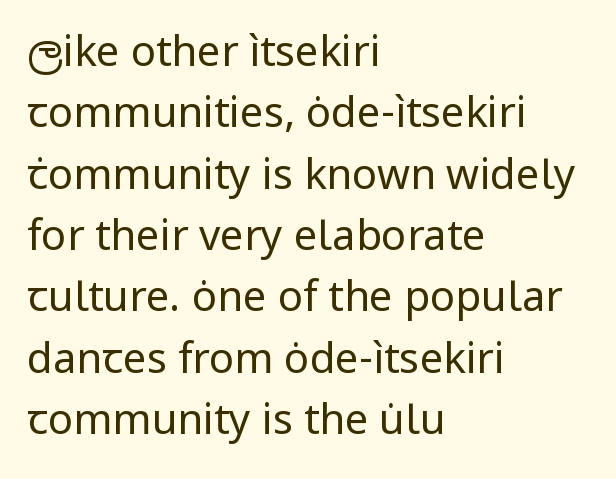
{"serif": "no", "italic": "no", "bold": "no", "weight": "regular", "width": "normal", "stroke_contrast": "low", "x_height": "medium", "monospaced": "no", "underline": "no", "align": "left", "line_spacing": "normal", "line_spacing_ratio": 1.46, "letter_spacing": "normal", "letter_spacing_em": 0.0, "glyph_px": 42}
